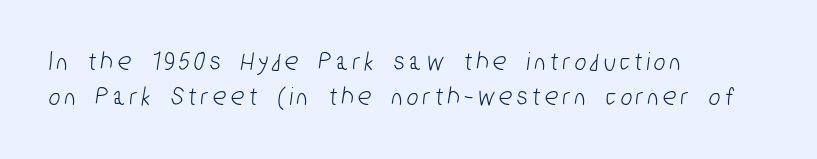
Whoever set this chose a conventional vertical rhythm. Does the copy run flush right? No — it runs flush left. Only glyphs here, with clear space below each row.
